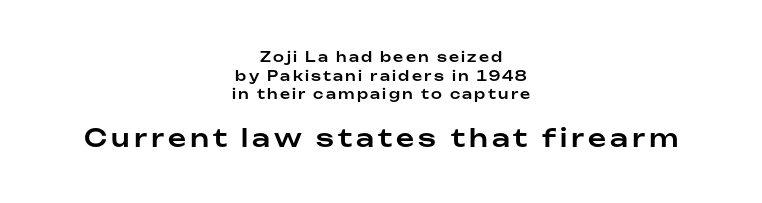
Q: Is the text italic (slanted)? A: No, it is upright.
Q: Is the text underlined? A: No.
Q: How is the paragraph aligned? A: Centered.
Q: Is the spacing between lines tight, normal or loose? A: Normal.
Q: Which block of text is set in a larger size, the first (top) or the second (bottom)? A: The second (bottom) one.
